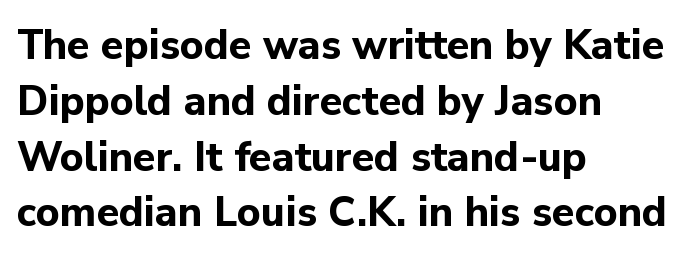
The image shows 41 px bold sans-serif type, upright; set left-aligned, normal line spacing (1.36x), normal letter spacing, not underlined; low stroke contrast and a medium x-height.
